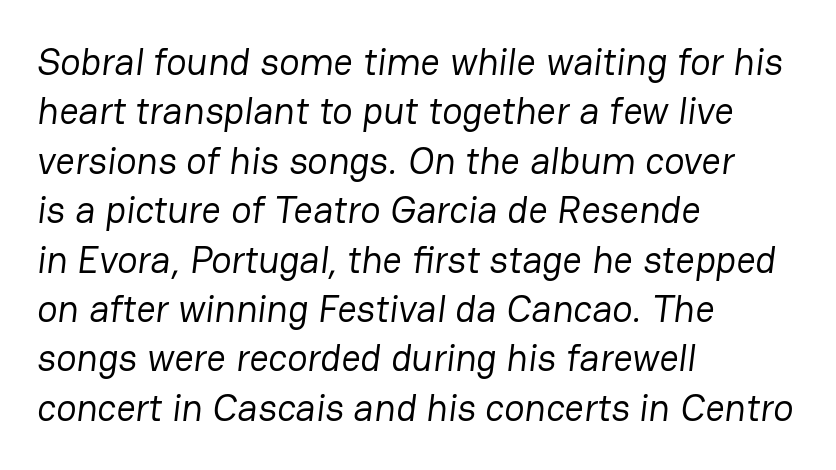
Q: Is the text bold? A: No.
Q: Is the typeface a serif or a sans-serif typeface? A: Sans-serif.
Q: Is the text underlined? A: No.
Q: How is the paragraph aligned? A: Left-aligned.
Q: Is the spacing between letters normal or unusually wide? A: Normal.
Q: Is the spacing between lines tight, normal or loose? A: Normal.
Q: Width (condensed, normal, or wide)? A: Normal.
Q: Stroke contrast? A: Low.
Q: x-height? A: Medium.
Q: Monospaced? A: No.
